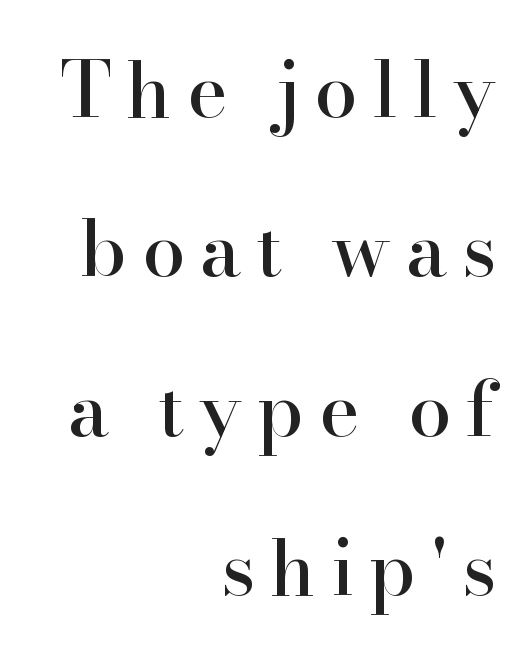
The image shows 77 px serif type, upright; set right-aligned, loose line spacing (2.07x), not underlined; high stroke contrast and a small x-height.
